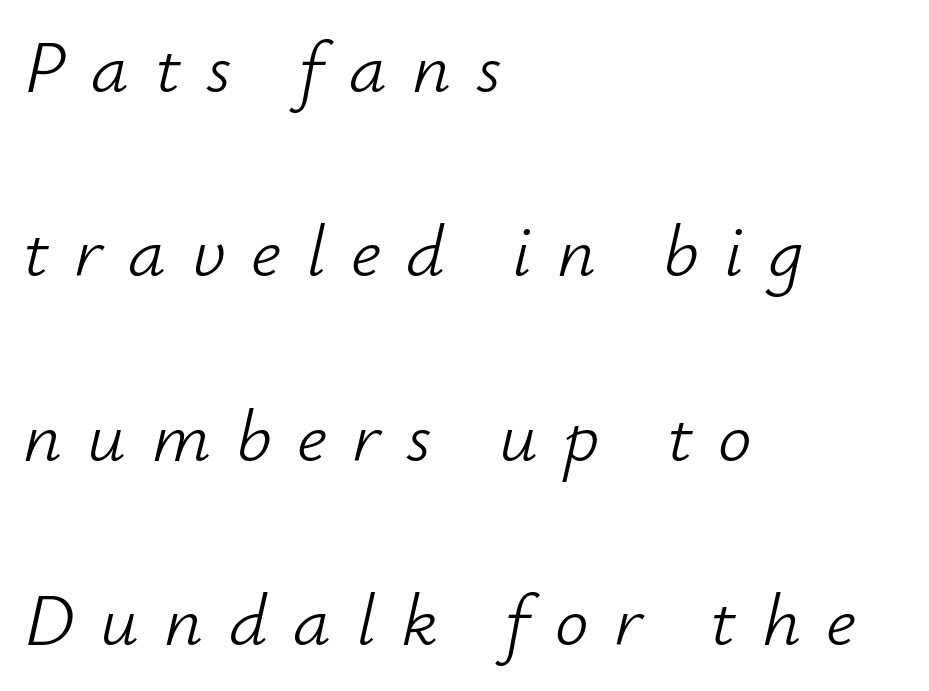
The image shows 75 px light type, italic (leaning right); set left-aligned, loose line spacing (2.46x), unusually wide letter spacing (+0.34 em), not underlined; low stroke contrast and a small x-height.
